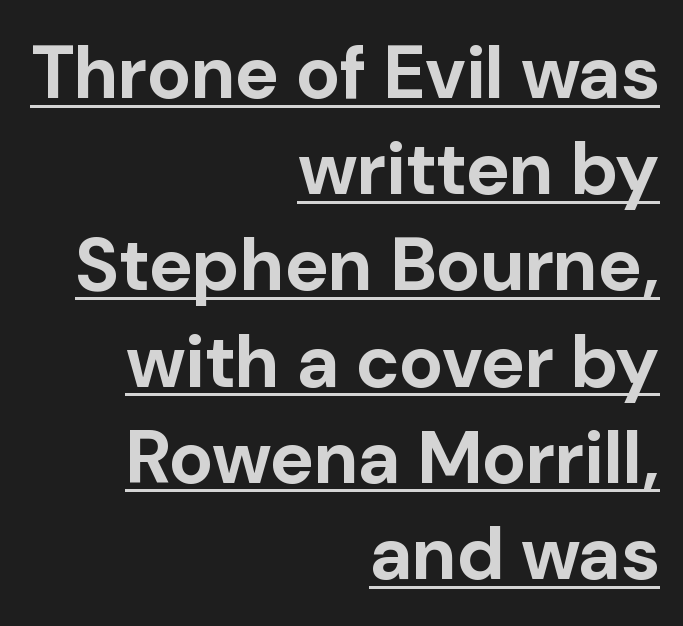
Note the varied advance widths — an 'i' is clearly narrower than an 'm'. The lettering is marked with a stroke running underneath it. The passage shown stacks its lines at a standard gap. Compared with typical body copy, the letter spacing here is the same.
